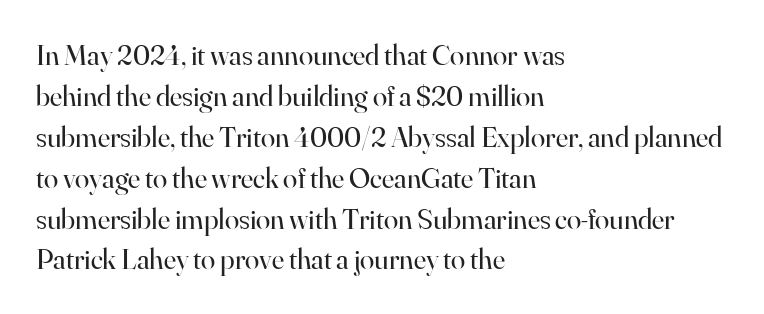
The image shows 29 px regular-weight serif type, upright; set left-aligned, normal line spacing (1.41x), normal letter spacing, not underlined; high stroke contrast and a small x-height.
